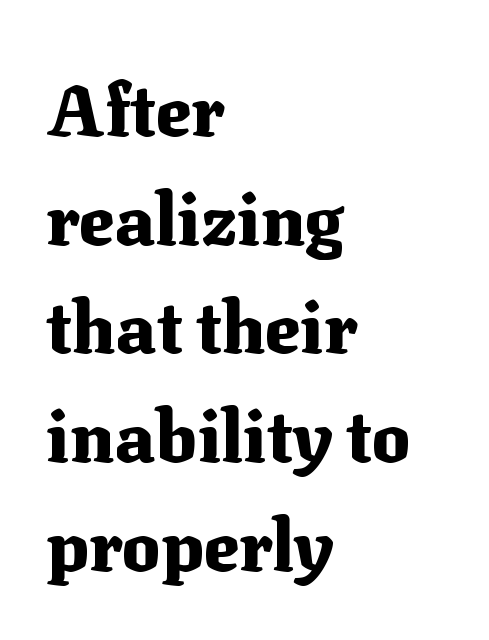
Q: Is the text bold? A: Yes.
Q: Is the text italic (slanted)? A: No, it is upright.
Q: Is the typeface a serif or a sans-serif typeface? A: Serif.
Q: Is the text underlined? A: No.
Q: How is the paragraph aligned? A: Left-aligned.
Q: Is the spacing between letters normal or unusually wide? A: Normal.
Q: Is the spacing between lines tight, normal or loose? A: Normal.
Q: Width (condensed, normal, or wide)? A: Normal.
Q: Stroke contrast? A: Medium.
Q: x-height? A: Medium.
Q: Monospaced? A: No.
